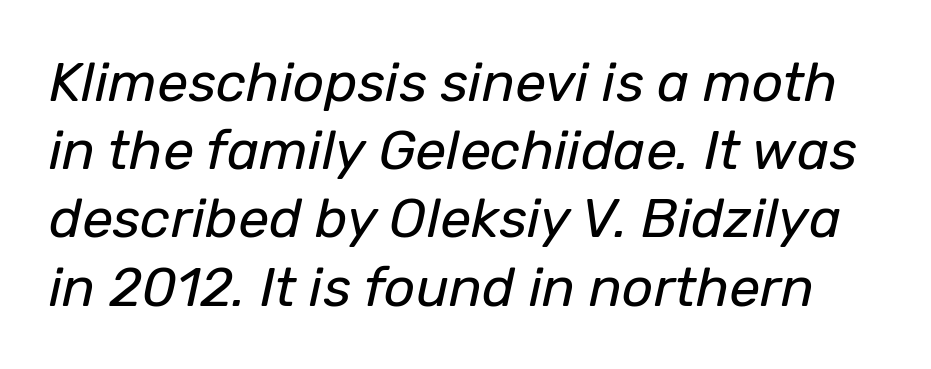
Q: Is the text bold? A: No.
Q: Is the text italic (slanted)? A: Yes, it leans right by about 12 degrees.
Q: Is the text underlined? A: No.
Q: Is the spacing between letters normal or unusually wide? A: Normal.
Q: Width (condensed, normal, or wide)? A: Normal.
Q: Stroke contrast? A: Low.
Q: x-height? A: Medium.
Q: Monospaced? A: No.
